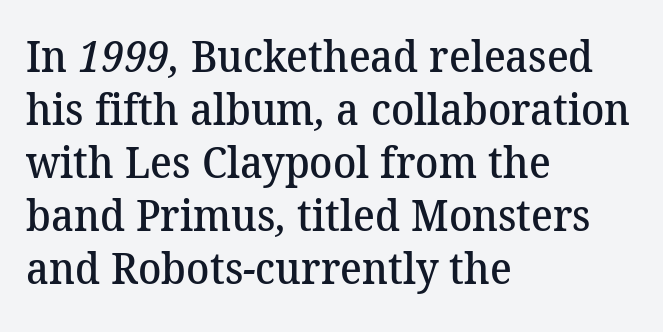
{"serif": "yes", "bold": "semi", "weight": "semibold", "width": "normal", "stroke_contrast": "medium", "x_height": "medium", "monospaced": "no", "underline": "no", "align": "left", "line_spacing_ratio": 1.23, "letter_spacing": "normal", "letter_spacing_em": 0.0, "glyph_px": 43}
